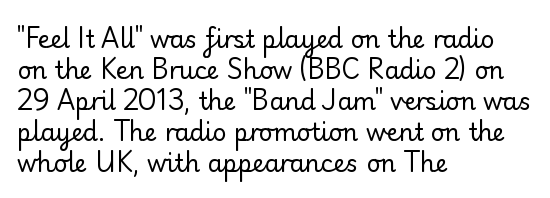
These lines keep a tight, regular rhythm from letter to letter. Notice how descenders clear the ascenders below comfortably — that's standard leading. These lines were composed using upright roman letters. One-word summary of the alignment: left. Nobody drew a line under any word here. The typesetting does not lean heavy: it is not bold.
